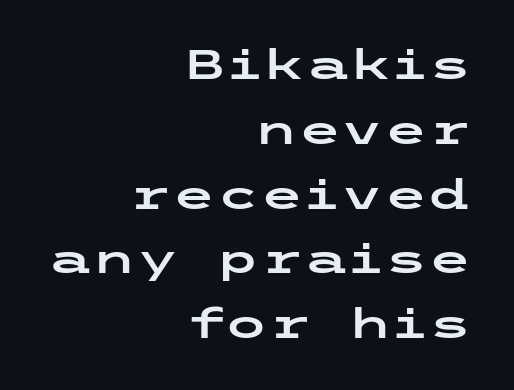
{"serif": "no", "italic": "no", "width": "wide", "stroke_contrast": "low", "x_height": "medium", "underline": "no", "align": "right", "line_spacing": "normal", "line_spacing_ratio": 1.62, "letter_spacing": "normal", "letter_spacing_em": 0.0, "glyph_px": 40}
